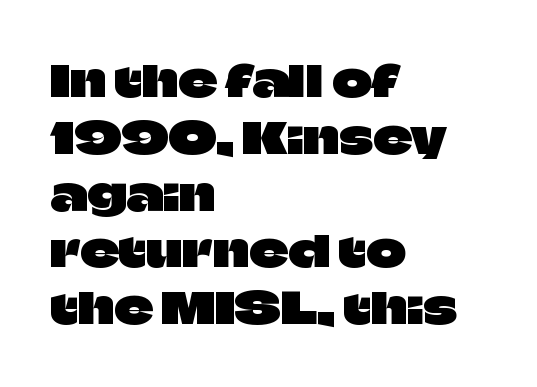
{"serif": "no", "italic": "no", "width": "normal", "stroke_contrast": "low", "x_height": "large", "monospaced": "no", "underline": "no", "align": "left", "line_spacing": "normal", "line_spacing_ratio": 1.32, "letter_spacing": "normal", "letter_spacing_em": 0.0, "glyph_px": 43}
